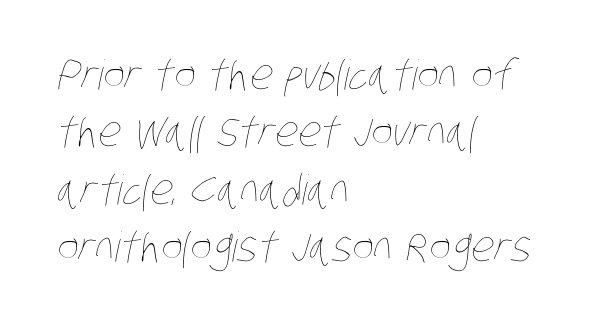
{"bold": "no", "weight": "thin", "width": "condensed", "stroke_contrast": "low", "x_height": "large", "monospaced": "no", "underline": "no", "align": "left", "line_spacing": "normal", "line_spacing_ratio": 1.4, "letter_spacing": "normal", "letter_spacing_em": 0.0, "glyph_px": 41}
